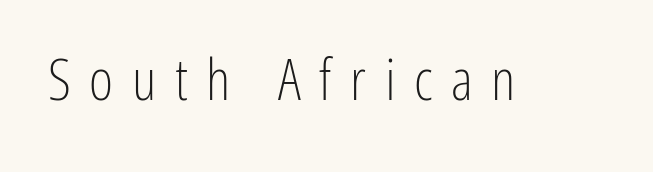
Q: Is the text bold? A: No.
Q: Is the text italic (slanted)? A: No, it is upright.
Q: Is the typeface a serif or a sans-serif typeface? A: Sans-serif.
Q: Is the text underlined? A: No.
Q: Is the spacing between letters normal or unusually wide? A: Unusually wide.
Q: Width (condensed, normal, or wide)? A: Condensed.
Q: Stroke contrast? A: Low.
Q: x-height? A: Medium.
Q: Monospaced? A: No.
